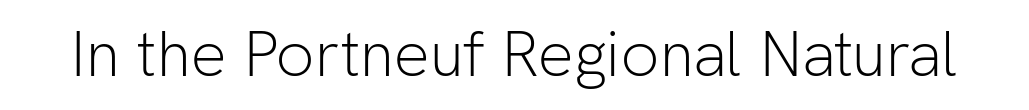
Underlining? Definitely not there. This sample has the flowing, uneven cadence of proportional lettering. Every character sits straight up, as roman type does. The cut favours lightness, reaching ordinary text weight at its darkest.
